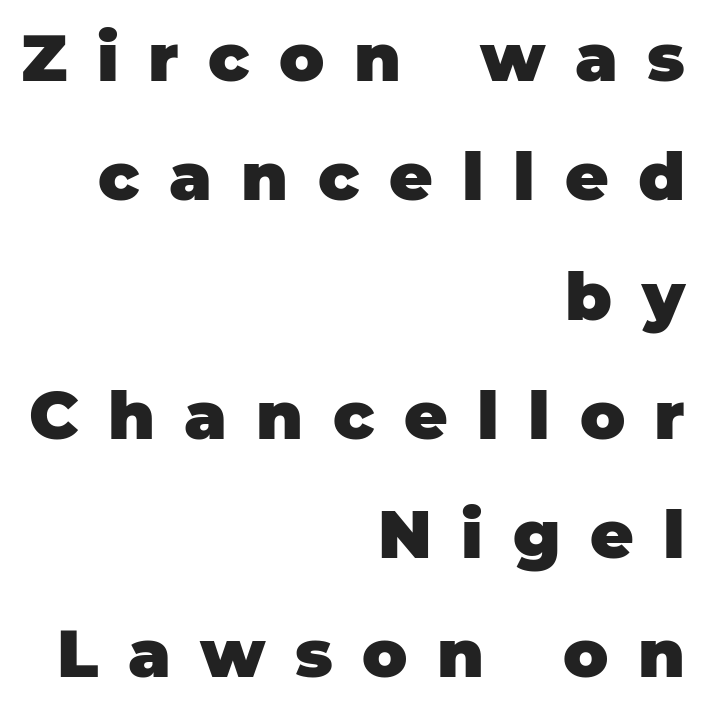
Q: Is the text bold? A: Yes.
Q: Is the text italic (slanted)? A: No, it is upright.
Q: Is the typeface a serif or a sans-serif typeface? A: Sans-serif.
Q: Is the text underlined? A: No.
Q: How is the paragraph aligned? A: Right-aligned.
Q: Is the spacing between letters normal or unusually wide? A: Unusually wide.
Q: Width (condensed, normal, or wide)? A: Normal.
Q: Stroke contrast? A: Low.
Q: x-height? A: Large.
Q: Monospaced? A: No.
